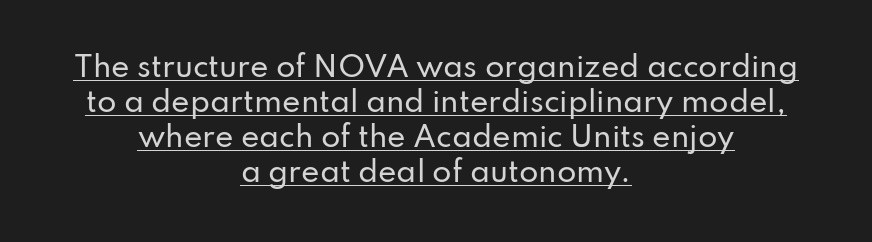
Q: Is the text italic (slanted)? A: No, it is upright.
Q: Is the typeface a serif or a sans-serif typeface? A: Sans-serif.
Q: Is the text underlined? A: Yes.
Q: How is the paragraph aligned? A: Centered.
Q: Is the spacing between letters normal or unusually wide? A: Normal.
Q: Is the spacing between lines tight, normal or loose? A: Normal.
Q: Width (condensed, normal, or wide)? A: Normal.
Q: Stroke contrast? A: Low.
Q: x-height? A: Small.
Q: Monospaced? A: No.
